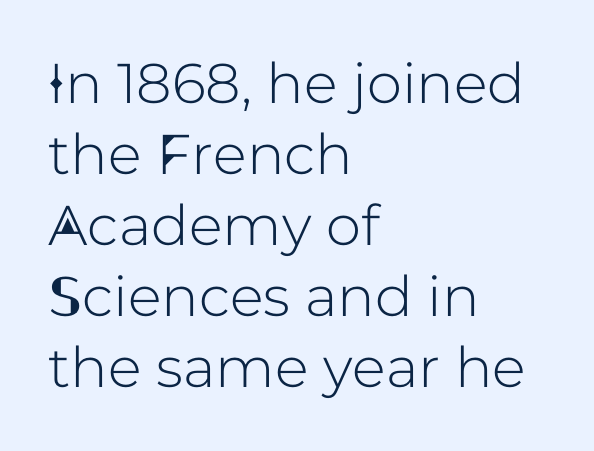
Serif or sans? Sans — the stroke terminals are bare. The passage is arranged the way most books set body copy — flush left. Every character sits straight up, as roman type does. Normally led — the rows are evenly, conventionally spaced. The baseline area is clear.
